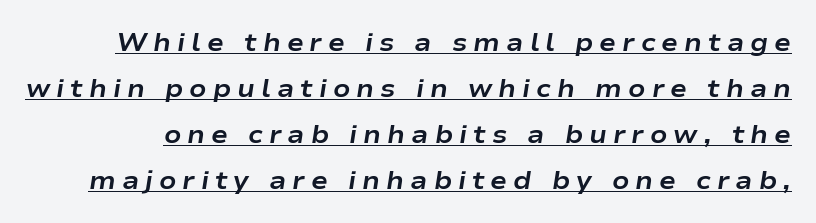
The image shows 25 px bold type, italic (leaning right); set line spacing 1.84x, unusually wide letter spacing (+0.24 em), underlined.
